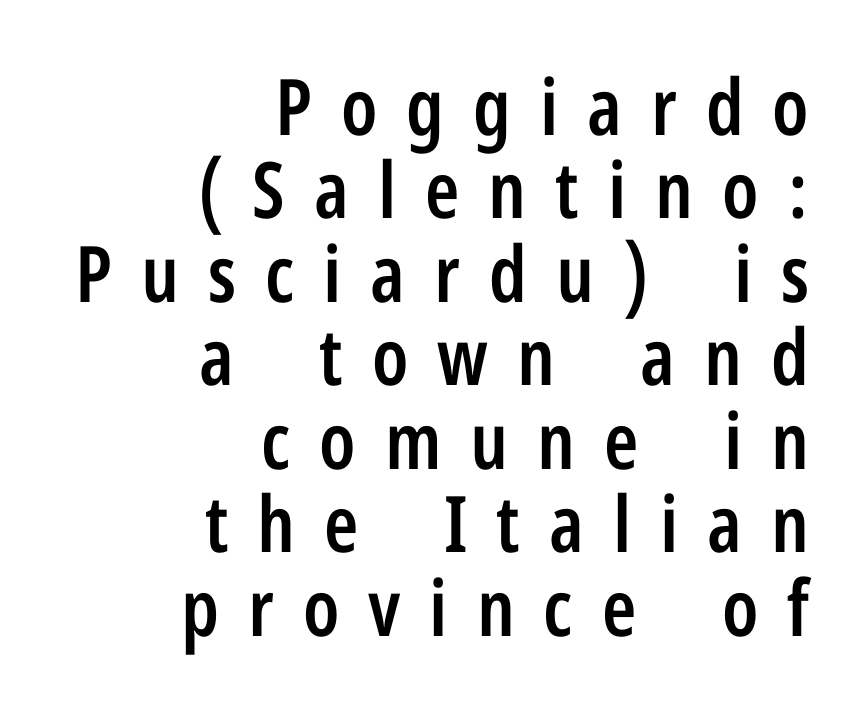
Q: Is the text bold? A: Semi-bold.
Q: Is the text italic (slanted)? A: No, it is upright.
Q: Is the typeface a serif or a sans-serif typeface? A: Sans-serif.
Q: Is the text underlined? A: No.
Q: How is the paragraph aligned? A: Right-aligned.
Q: Is the spacing between letters normal or unusually wide? A: Unusually wide.
Q: Is the spacing between lines tight, normal or loose? A: Tight.
Q: Width (condensed, normal, or wide)? A: Condensed.
Q: Stroke contrast? A: Low.
Q: x-height? A: Medium.
Q: Monospaced? A: No.
